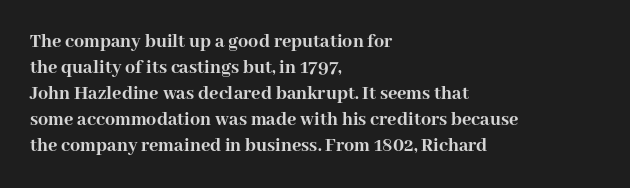
The image shows 20 px bold type, upright; set left-aligned, normal line spacing (1.3x), normal letter spacing, not underlined.
